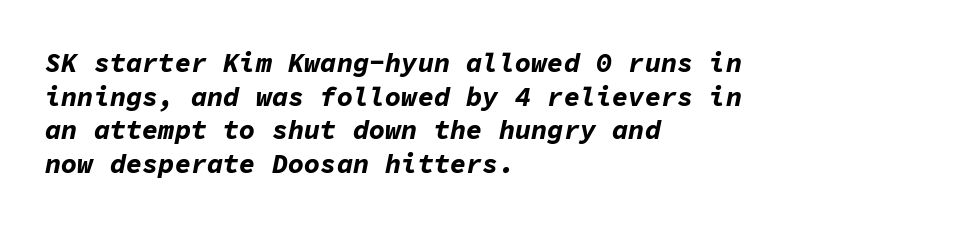
The image shows 27 px bold type, italic (leaning right); set left-aligned, normal line spacing (1.25x), normal letter spacing, not underlined.
